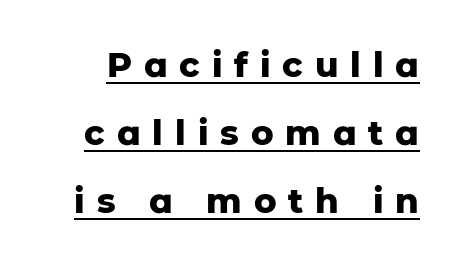
The image shows 34 px heavy sans-serif type, upright; set loose line spacing (2.0x), unusually wide letter spacing (+0.35 em), underlined; low stroke contrast and a medium x-height.
